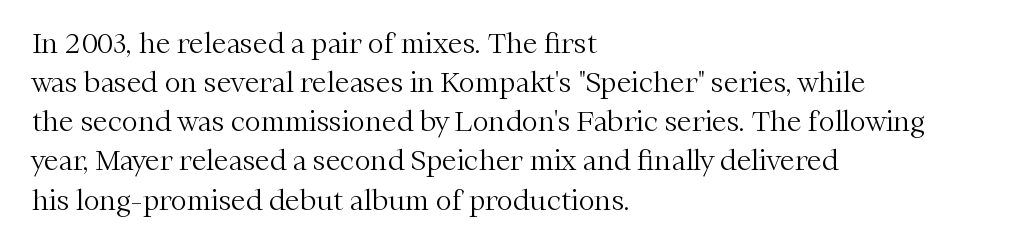
Q: Is the text bold? A: No.
Q: Is the text italic (slanted)? A: No, it is upright.
Q: Is the text underlined? A: No.
Q: How is the paragraph aligned? A: Left-aligned.
Q: Is the spacing between letters normal or unusually wide? A: Normal.
Q: Is the spacing between lines tight, normal or loose? A: Normal.
